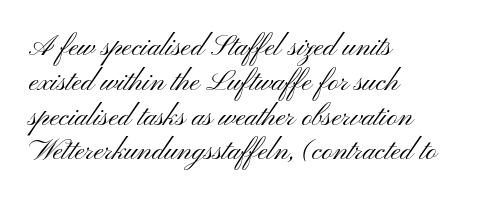
The image shows 29 px light, wide sans-serif type; set left-aligned, line spacing 1.2x, normal letter spacing, not underlined; medium stroke contrast and a small x-height.
